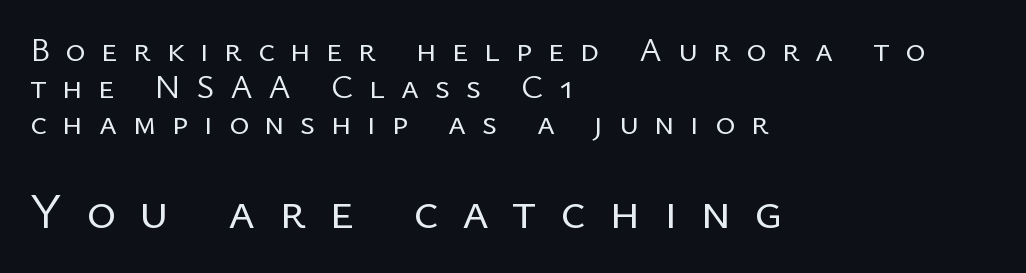
Underline: absent. Does the copy run flush right? No — it runs flush left. Unlike a traditional serif, this face leaves its strokes unadorned. Type size steps up from the first block to the second. Tall strokes in this sample are plumb rather than angled.
